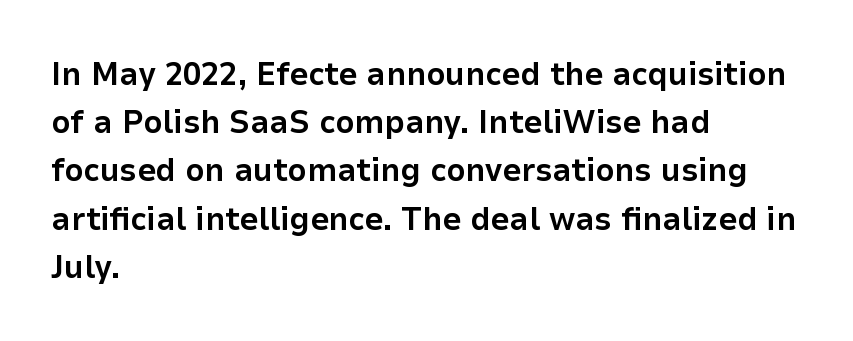
The face used here is proportionally spaced, like ordinary book or web type. Reading down the column, the eye jumps a familiar distance to each next line. The specimen reads as upright at a glance. The designer went with a sans here, leaving each stem footless. If you drew a ruler down the left edge, every line would touch it.
